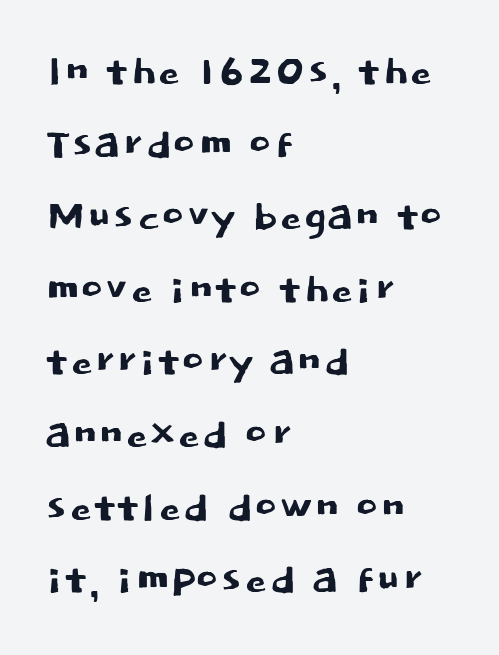
Q: Is the text italic (slanted)? A: No, it is upright.
Q: Is the typeface a serif or a sans-serif typeface? A: Sans-serif.
Q: Is the text underlined? A: No.
Q: How is the paragraph aligned? A: Left-aligned.
Q: Is the spacing between letters normal or unusually wide? A: Normal.
Q: Is the spacing between lines tight, normal or loose? A: Normal.
Q: Width (condensed, normal, or wide)? A: Normal.
Q: Stroke contrast? A: Low.
Q: x-height? A: Large.
Q: Monospaced? A: No.
